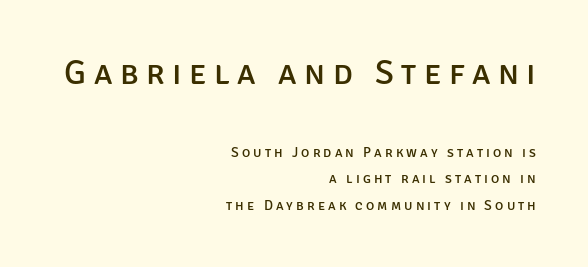
Q: Is the text italic (slanted)? A: No, it is upright.
Q: Is the typeface a serif or a sans-serif typeface? A: Sans-serif.
Q: Is the text underlined? A: No.
Q: How is the paragraph aligned? A: Right-aligned.
Q: Is the spacing between letters normal or unusually wide? A: Unusually wide.
Q: Which block of text is set in a larger size, the first (top) or the second (bottom)? A: The first (top) one.
Q: Width (condensed, normal, or wide)? A: Normal.
Q: Stroke contrast? A: Low.
Q: x-height? A: Large.
Q: Monospaced? A: No.
